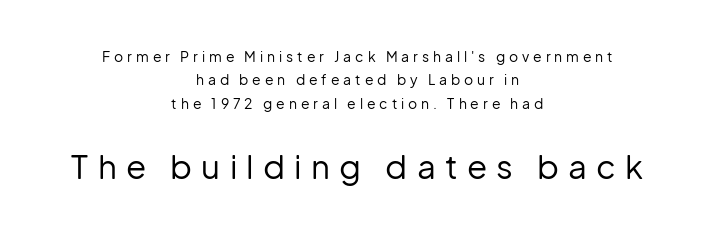
Decoration check: the copy has no underline. Compared with typical paragraphs, the rows here are spaced about the same. The rendering enlarges the type as you move from the upper chunk to the lower. Nope, not italic — everything's standing straight. The face used here is a sans, in the tradition of grotesques and geometrics. Glyph-to-glyph distance is far greater than everyday printed text.
